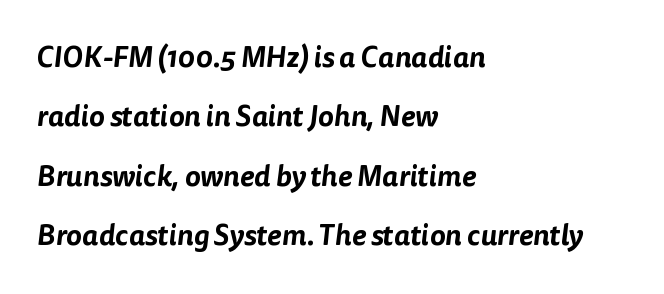
Q: Is the typeface a serif or a sans-serif typeface? A: Sans-serif.
Q: Is the text underlined? A: No.
Q: How is the paragraph aligned? A: Left-aligned.
Q: Is the spacing between letters normal or unusually wide? A: Normal.
Q: Is the spacing between lines tight, normal or loose? A: Loose.
Q: Width (condensed, normal, or wide)? A: Normal.
Q: Stroke contrast? A: Low.
Q: x-height? A: Medium.
Q: Monospaced? A: No.
